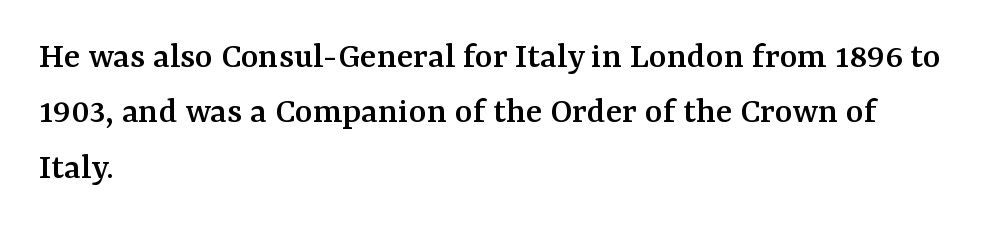
Q: Is the text italic (slanted)? A: No, it is upright.
Q: Is the typeface a serif or a sans-serif typeface? A: Serif.
Q: Is the text underlined? A: No.
Q: How is the paragraph aligned? A: Left-aligned.
Q: Is the spacing between letters normal or unusually wide? A: Normal.
Q: Is the spacing between lines tight, normal or loose? A: Normal.
Q: Width (condensed, normal, or wide)? A: Normal.
Q: Stroke contrast? A: Medium.
Q: x-height? A: Medium.
Q: Monospaced? A: No.
